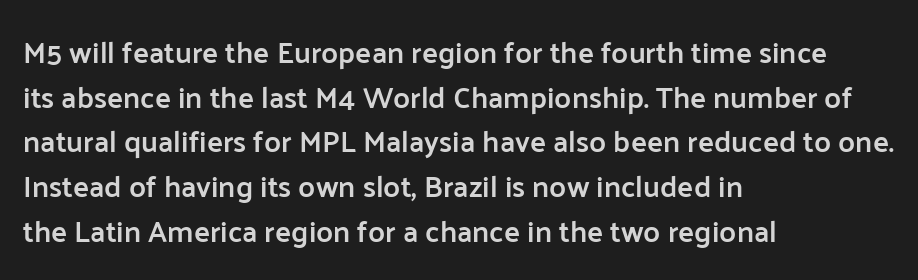
The image shows 30 px semibold sans-serif type, upright; set left-aligned, normal line spacing (1.49x), normal letter spacing, not underlined; low stroke contrast and a medium x-height.
